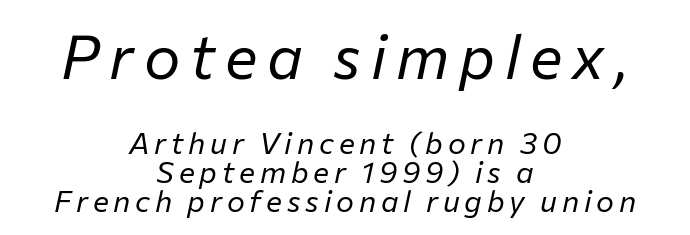
Q: Is the text bold? A: No.
Q: Is the text italic (slanted)? A: Yes, it leans right by about 12 degrees.
Q: Is the text underlined? A: No.
Q: How is the paragraph aligned? A: Centered.
Q: Is the spacing between lines tight, normal or loose? A: Tight.
Q: Which block of text is set in a larger size, the first (top) or the second (bottom)? A: The first (top) one.
Q: Width (condensed, normal, or wide)? A: Normal.
Q: Stroke contrast? A: Low.
Q: x-height? A: Medium.
Q: Monospaced? A: No.
